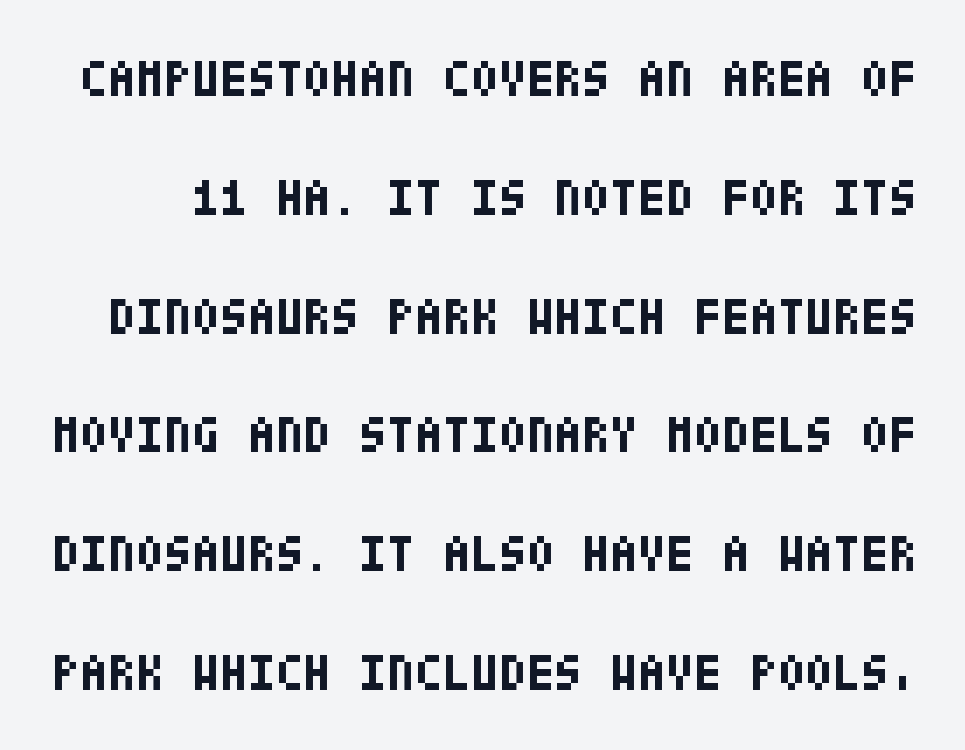
The image shows 51 px bold, condensed sans-serif type, upright; set loose line spacing (2.33x), normal letter spacing, not underlined; low stroke contrast and a large x-height.
